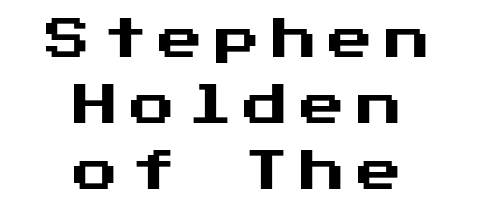
{"serif": "no", "italic": "no", "width": "normal", "stroke_contrast": "medium", "x_height": "medium", "underline": "no", "align": "center", "line_spacing": "normal", "line_spacing_ratio": 1.47, "letter_spacing": "wide", "letter_spacing_em": 0.26, "glyph_px": 45}
